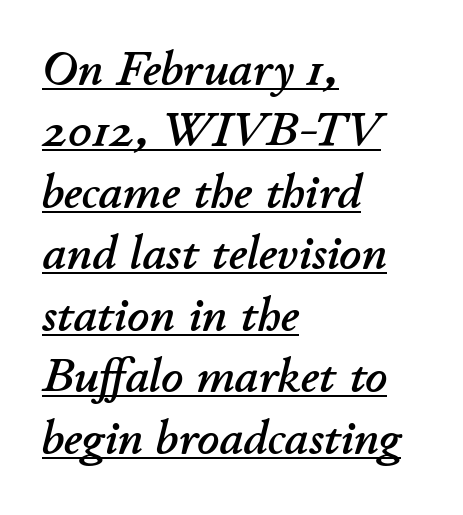
{"italic": "yes", "lean": "right", "slant_degrees": 11, "width": "normal", "stroke_contrast": "low", "x_height": "small", "monospaced": "no", "underline": "yes", "align": "left", "line_spacing": "normal", "line_spacing_ratio": 1.28, "letter_spacing": "normal", "letter_spacing_em": 0.0, "glyph_px": 48}
